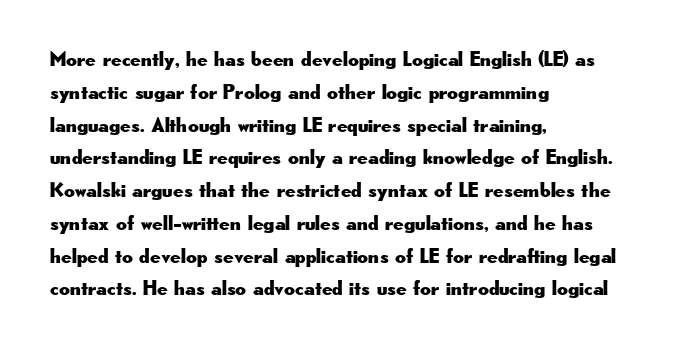
The image shows 21 px text type, upright; set left-aligned, normal line spacing (1.56x), normal letter spacing, not underlined.
